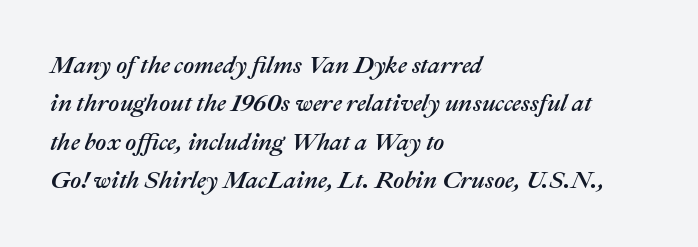
The text block is weighted toward the left margin, trailing off unevenly rightward. The typography opts for an oblique posture over an upright one. No extra tracking has been applied to these lines. This rendering features lettering with no underline. Evenly set lines give the paragraph a standard silhouette.
